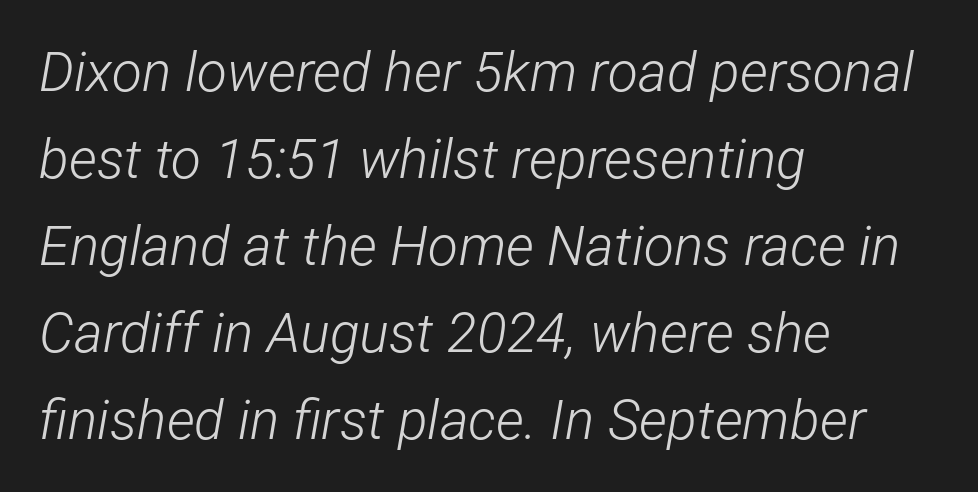
Q: Is the text bold? A: No.
Q: Is the text italic (slanted)? A: Yes, it leans right by about 12 degrees.
Q: Is the text underlined? A: No.
Q: How is the paragraph aligned? A: Left-aligned.
Q: Is the spacing between letters normal or unusually wide? A: Normal.
Q: Is the spacing between lines tight, normal or loose? A: Normal.
Q: Width (condensed, normal, or wide)? A: Condensed.
Q: Stroke contrast? A: Low.
Q: x-height? A: Medium.
Q: Monospaced? A: No.
